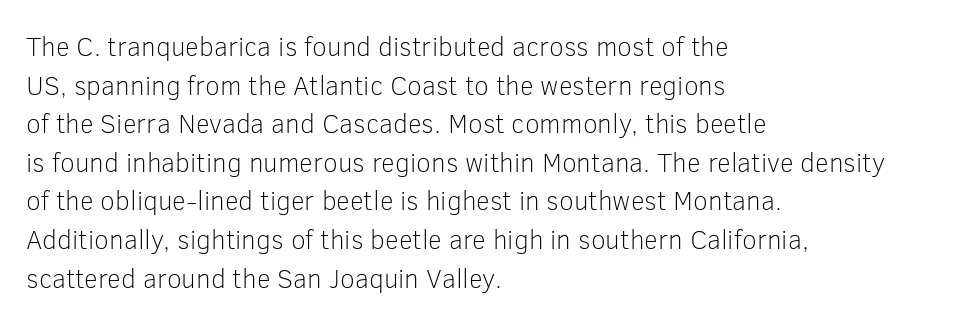
{"italic": "no", "bold": "no", "underline": "no", "align": "left", "line_spacing": "normal", "line_spacing_ratio": 1.43, "letter_spacing": "normal", "letter_spacing_em": 0.0, "glyph_px": 27}
